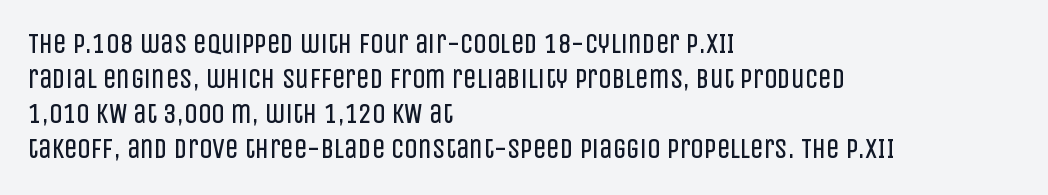
{"italic": "no", "bold": "no", "underline": "no", "align": "left", "line_spacing": "normal", "line_spacing_ratio": 1.3, "letter_spacing": "normal", "letter_spacing_em": 0.0, "glyph_px": 27}
